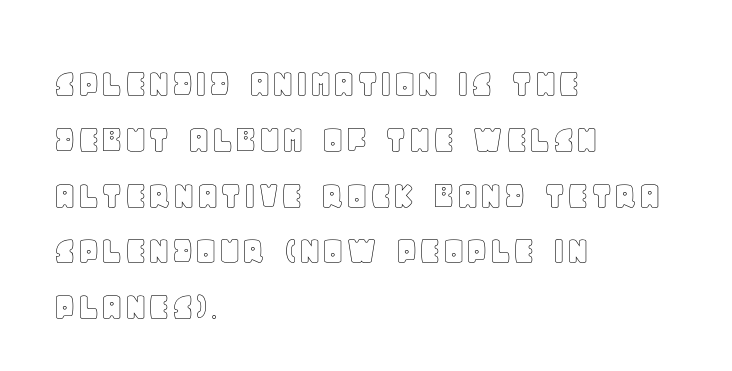
Q: Is the text italic (slanted)? A: No, it is upright.
Q: Is the text underlined? A: No.
Q: How is the paragraph aligned? A: Left-aligned.
Q: Is the spacing between letters normal or unusually wide? A: Normal.
Q: Is the spacing between lines tight, normal or loose? A: Normal.
Q: Width (condensed, normal, or wide)? A: Normal.
Q: x-height? A: Large.
Q: Monospaced? A: No.
